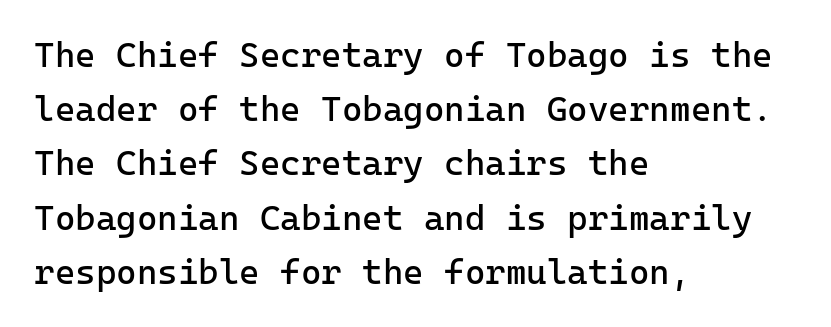
The image shows 35 px regular-weight sans-serif type, upright; set left-aligned, normal line spacing (1.55x), normal letter spacing, not underlined; low stroke contrast and a medium x-height.
